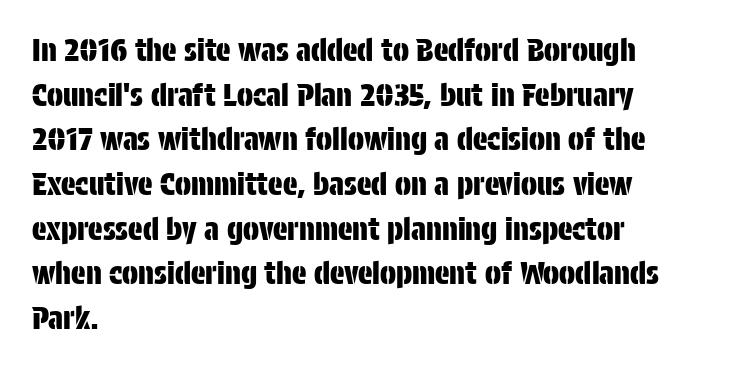
A sans-serif font was chosen for this passage. Reading down the column, the eye jumps a familiar distance to each next line. The compositor pushed each line to the left boundary. A typesetter would call this zero additional tracking. Italic: no, the glyphs are upright roman. Do the characters align in a grid? No, the font is proportional.
